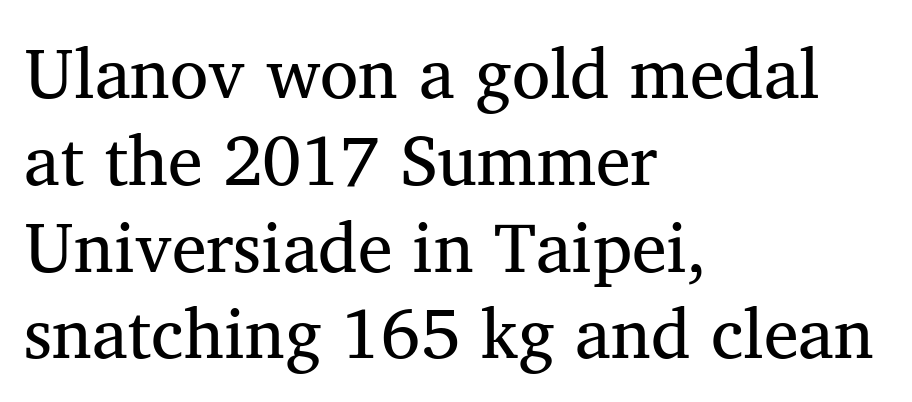
The letters carry serifs — small finishing strokes at the ends of their stems. Stems here are at most as thick as an everyday book face. Do the characters align in a grid? No, the font is proportional. Posture: straight, roman, zero tilt. You could call the tracking neutral — neither tight nor loose. This rendering uses left alignment, leaving the right contour irregular.
